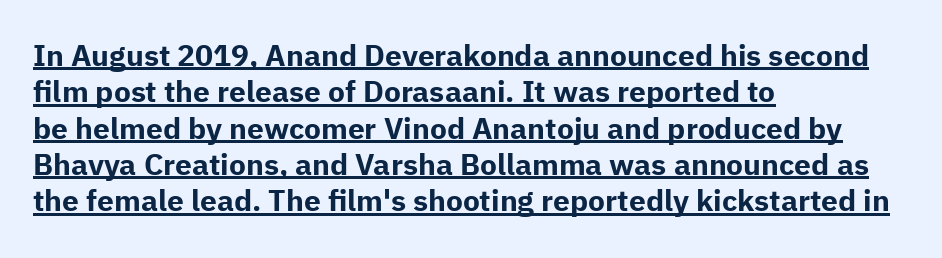
Q: Is the text bold? A: Yes.
Q: Is the text italic (slanted)? A: No, it is upright.
Q: Is the typeface a serif or a sans-serif typeface? A: Sans-serif.
Q: Is the text underlined? A: Yes.
Q: How is the paragraph aligned? A: Left-aligned.
Q: Is the spacing between letters normal or unusually wide? A: Normal.
Q: Width (condensed, normal, or wide)? A: Normal.
Q: Stroke contrast? A: Low.
Q: x-height? A: Medium.
Q: Monospaced? A: No.
